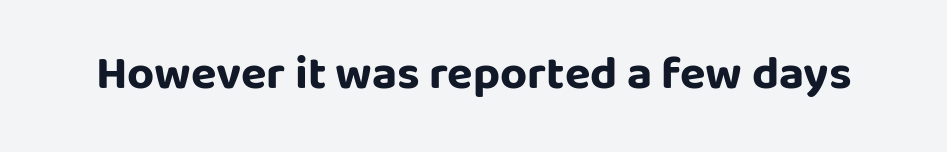
Q: Is the text bold? A: Yes.
Q: Is the text italic (slanted)? A: No, it is upright.
Q: Is the typeface a serif or a sans-serif typeface? A: Sans-serif.
Q: Is the text underlined? A: No.
Q: Is the spacing between letters normal or unusually wide? A: Normal.
Q: Width (condensed, normal, or wide)? A: Normal.
Q: Stroke contrast? A: Low.
Q: x-height? A: Large.
Q: Monospaced? A: No.
